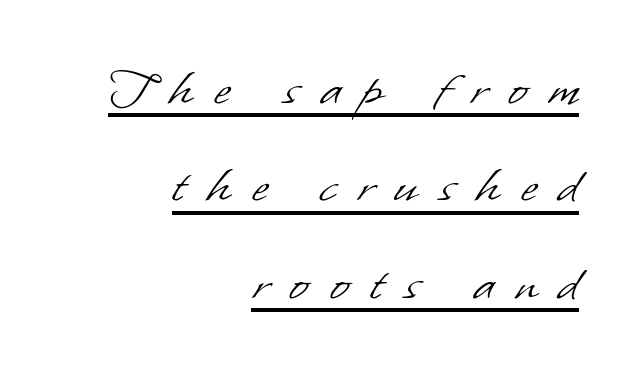
Notice how a bar underscores the lettering throughout. This sample is right-justified, so line beginnings fall wherever the words allow. Character widths vary here, with narrow letters taking less room than wide ones. The letters carry no serifs — their stems end cleanly without finishing strokes.
